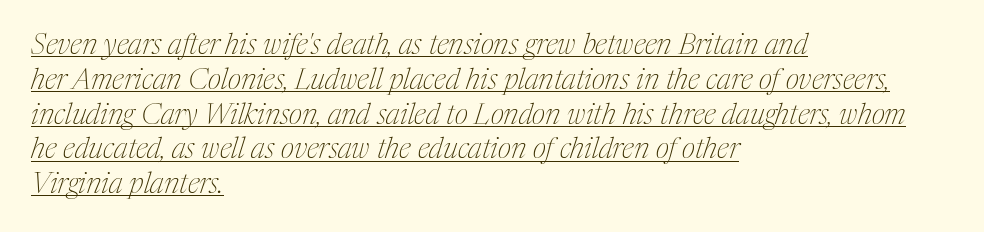
The image shows 29 px thin, condensed serif type, italic (leaning right); set left-aligned, line spacing 1.2x, normal letter spacing, underlined; medium stroke contrast and a medium x-height.
